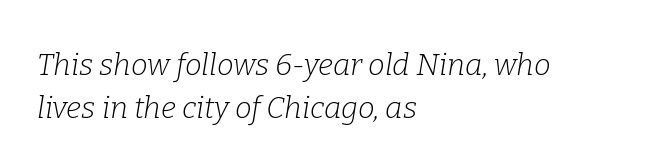
Q: Is the text bold? A: No.
Q: Is the text italic (slanted)? A: Yes, it leans right by about 9 degrees.
Q: Is the typeface a serif or a sans-serif typeface? A: Serif.
Q: Is the text underlined? A: No.
Q: How is the paragraph aligned? A: Left-aligned.
Q: Is the spacing between letters normal or unusually wide? A: Normal.
Q: Is the spacing between lines tight, normal or loose? A: Normal.
Q: Width (condensed, normal, or wide)? A: Normal.
Q: Stroke contrast? A: Low.
Q: x-height? A: Medium.
Q: Monospaced? A: No.
